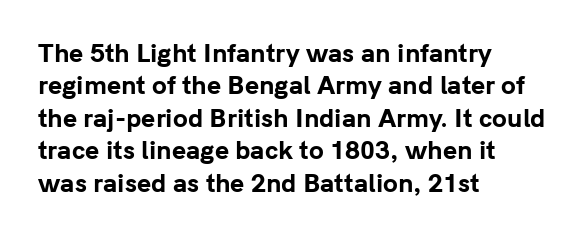
Q: Is the text bold? A: Yes.
Q: Is the text italic (slanted)? A: No, it is upright.
Q: Is the text underlined? A: No.
Q: How is the paragraph aligned? A: Left-aligned.
Q: Is the spacing between letters normal or unusually wide? A: Normal.
Q: Is the spacing between lines tight, normal or loose? A: Normal.
